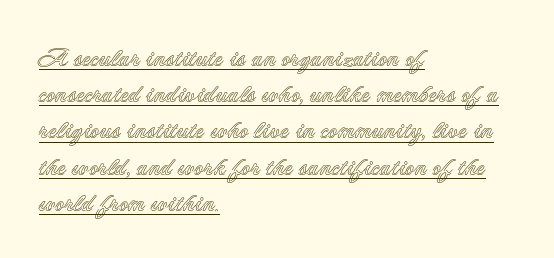
Teacher's note: observe the even left margin — that is flush-left alignment. There is no visible air inserted between adjacent glyphs. Horizontal bands of white between lines are of average thickness. The sample's only ornament is a line tracing under the words.
